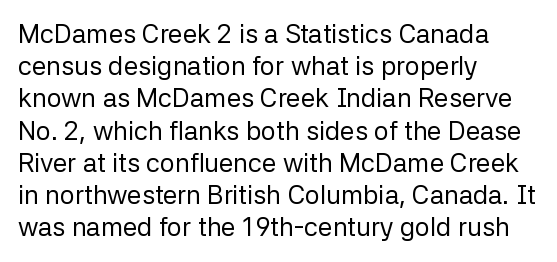
No letter is thick-stroked: the sample isn't bold. The lettering stays uniformly vertical, giving the passage a roman look. This sample uses plain, unmodified letter spacing. These lines stack with their left ends in a neat column. The gap between lines stays unmarked.
